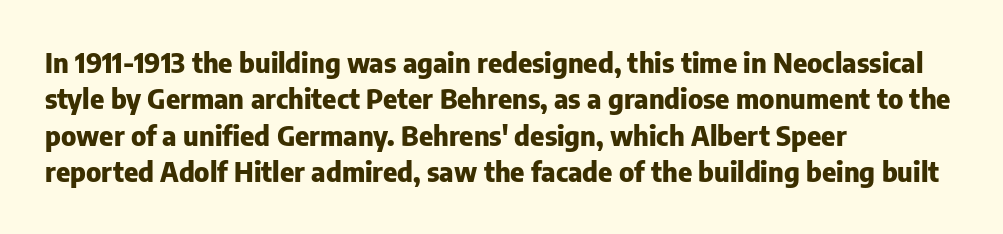
{"italic": "no", "bold": "yes", "underline": "no", "align": "left", "line_spacing": "normal", "line_spacing_ratio": 1.35, "letter_spacing": "normal", "letter_spacing_em": 0.0, "glyph_px": 27}
